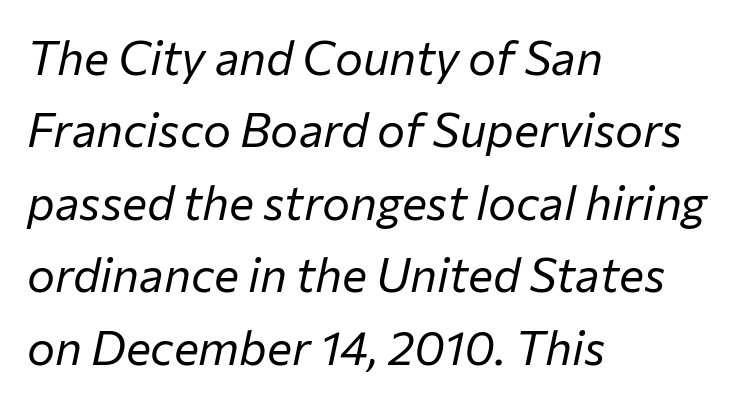
Q: Is the text bold? A: No.
Q: Is the text italic (slanted)? A: Yes, it leans right by about 12 degrees.
Q: Is the text underlined? A: No.
Q: How is the paragraph aligned? A: Left-aligned.
Q: Is the spacing between letters normal or unusually wide? A: Normal.
Q: Is the spacing between lines tight, normal or loose? A: Normal.
Q: Width (condensed, normal, or wide)? A: Normal.
Q: Stroke contrast? A: Low.
Q: x-height? A: Medium.
Q: Monospaced? A: No.
